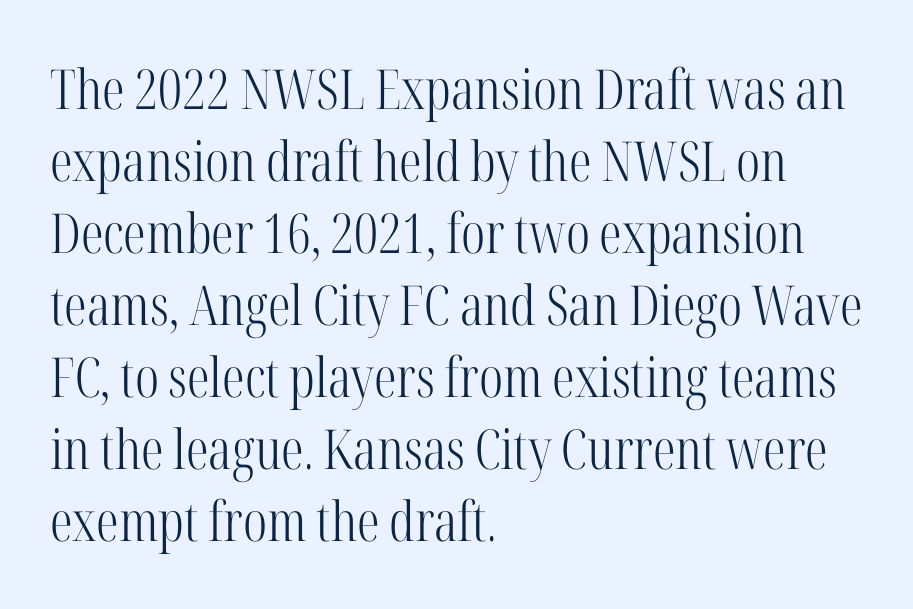
The image shows 55 px light, condensed serif type, upright; set left-aligned, normal line spacing (1.31x), normal letter spacing, not underlined; high stroke contrast and a medium x-height.
